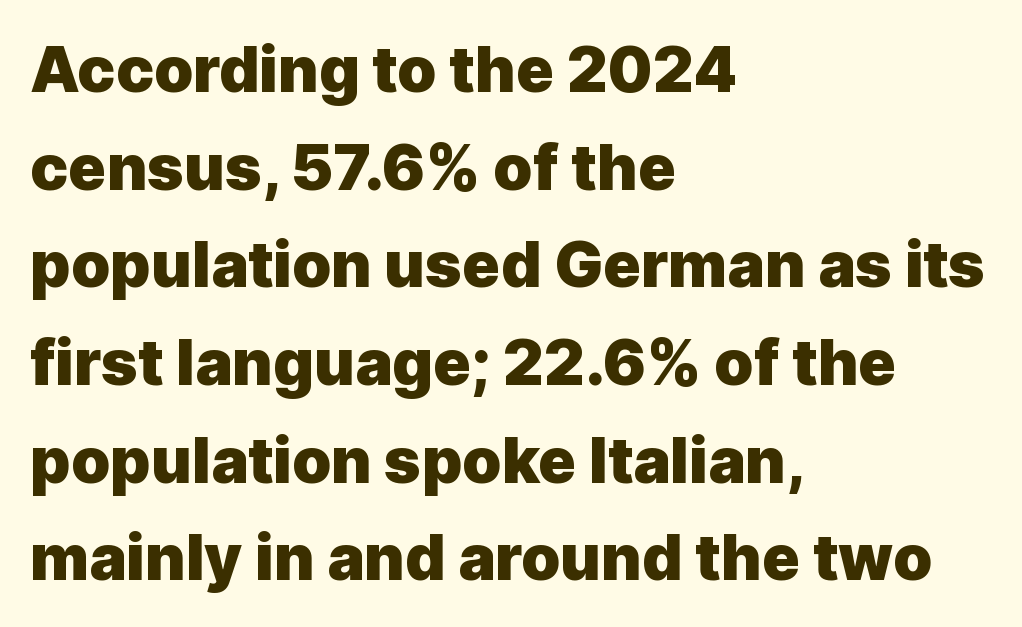
Q: Is the text bold? A: Yes.
Q: Is the text italic (slanted)? A: No, it is upright.
Q: Is the typeface a serif or a sans-serif typeface? A: Sans-serif.
Q: Is the text underlined? A: No.
Q: How is the paragraph aligned? A: Left-aligned.
Q: Is the spacing between letters normal or unusually wide? A: Normal.
Q: Is the spacing between lines tight, normal or loose? A: Normal.
Q: Width (condensed, normal, or wide)? A: Normal.
Q: x-height? A: Medium.
Q: Monospaced? A: No.
